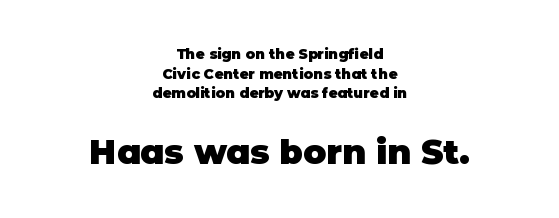
The rows are spaced the way most documents space them. Descender tails drop into unmarked territory. A sans-serif font was chosen for this passage. Compared with a flush-left layout, this one balances lines on the center instead. This sample has the flowing, uneven cadence of proportional lettering.
